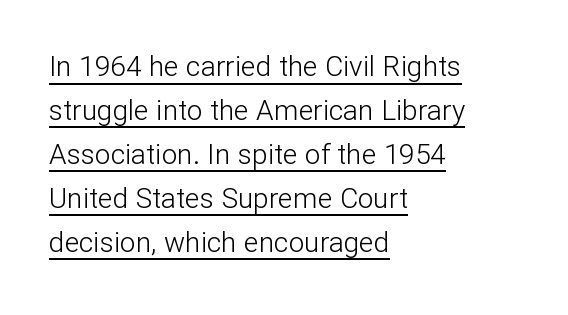
Quick note: not italic, upright. The line texture is even and compact thanks to regular tracking. Emphasis is given by a line drawn under the lettering. In terms of letterform style, serifs are entirely absent. The weight would be labelled regular, book, light, or lighter still.
